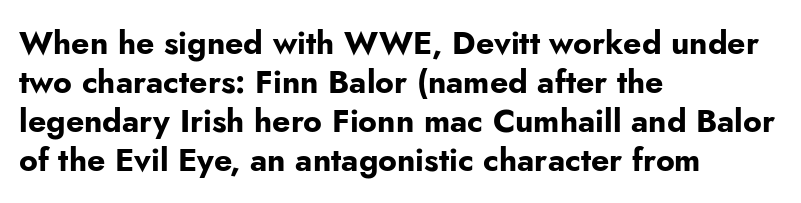
{"serif": "no", "italic": "no", "bold": "yes", "weight": "bold", "width": "normal", "stroke_contrast": "low", "x_height": "small", "monospaced": "no", "underline": "no", "align": "left", "line_spacing_ratio": 1.22, "letter_spacing": "normal", "letter_spacing_em": 0.0, "glyph_px": 32}
